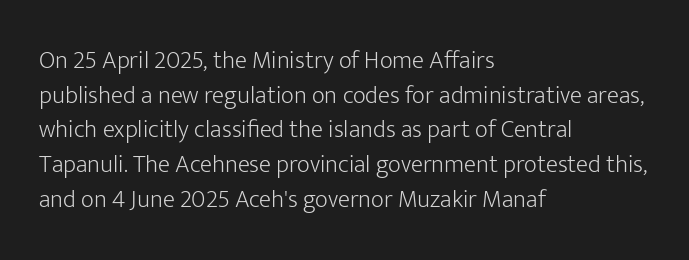
Q: Is the text bold? A: No.
Q: Is the text italic (slanted)? A: No, it is upright.
Q: Is the text underlined? A: No.
Q: How is the paragraph aligned? A: Left-aligned.
Q: Is the spacing between letters normal or unusually wide? A: Normal.
Q: Is the spacing between lines tight, normal or loose? A: Normal.
